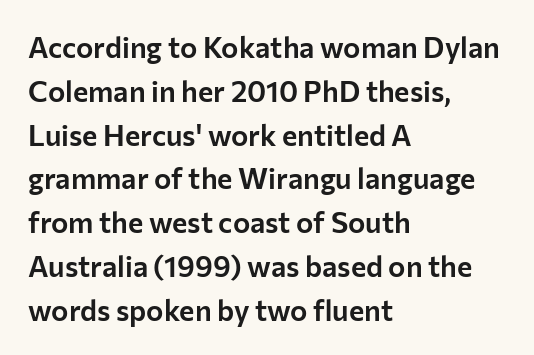
The image shows 29 px sans-serif type, upright; set left-aligned, normal line spacing (1.51x), normal letter spacing, not underlined; low stroke contrast and a medium x-height.
